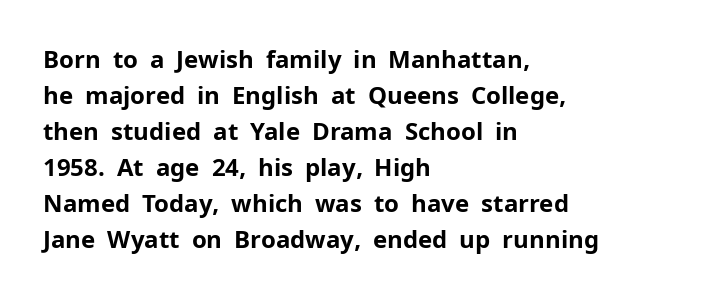
The image shows 24 px bold type, upright; set left-aligned, normal line spacing (1.5x), normal letter spacing, not underlined.
